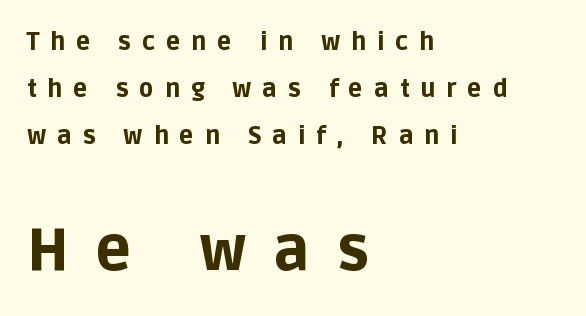
{"serif": "no", "italic": "no", "bold": "yes", "weight": "bold", "width": "normal", "stroke_contrast": "low", "x_height": "large", "monospaced": "no", "underline": "no", "align": "left", "line_spacing": "loose", "line_spacing_ratio": 1.96, "letter_spacing": "wide", "letter_spacing_em": 0.45, "larger_block": "second", "size_ratio": 2.46, "glyph_px": 59}
